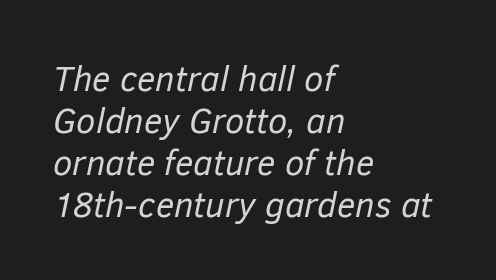
The image shows 35 px regular-weight type, italic (leaning right); set left-aligned, line spacing 1.2x, normal letter spacing, not underlined; low stroke contrast and a medium x-height.
